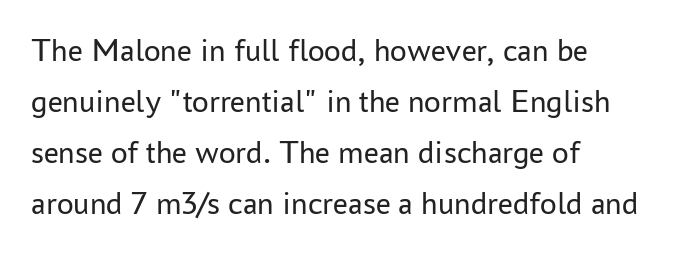
{"serif": "no", "italic": "no", "bold": "no", "weight": "regular", "width": "normal", "stroke_contrast": "low", "x_height": "medium", "monospaced": "no", "underline": "no", "align": "left", "line_spacing": "normal", "line_spacing_ratio": 1.55, "letter_spacing": "normal", "letter_spacing_em": 0.0, "glyph_px": 33}
